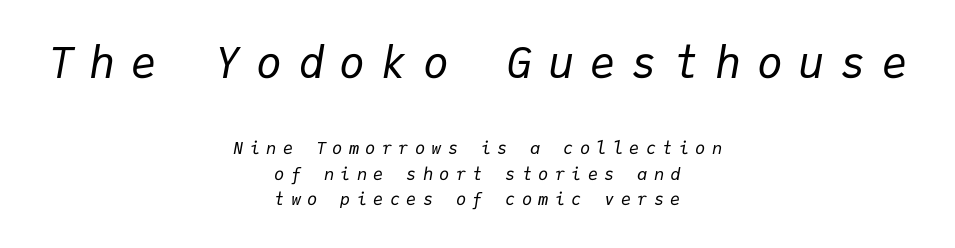
The image shows 43 px regular-weight type, italic (leaning right), monospaced; set centered, normal line spacing (1.52x), unusually wide letter spacing (+0.37 em), not underlined; the first (top) block is 2.53x larger; low stroke contrast and a medium x-height.
